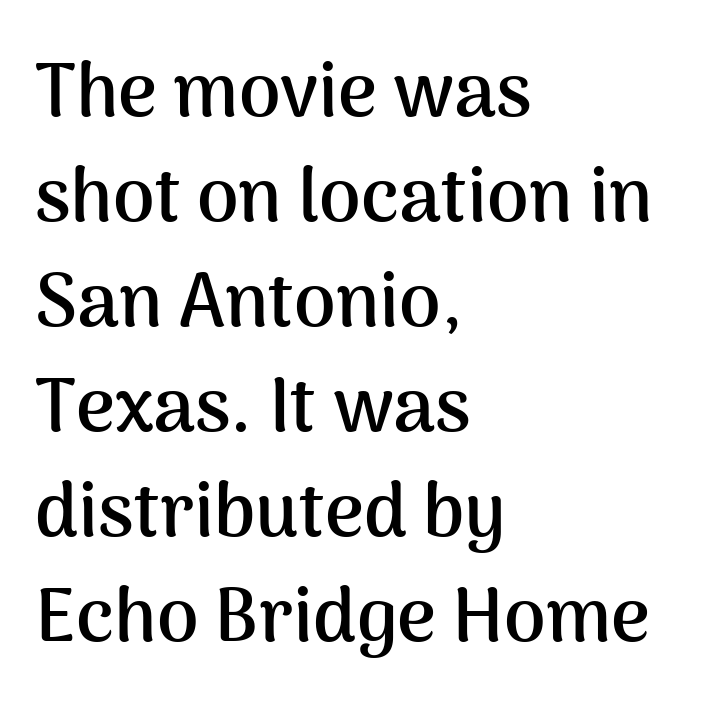
The image shows 75 px semibold sans-serif type, upright; set left-aligned, normal line spacing (1.4x), normal letter spacing, not underlined; medium stroke contrast and a medium x-height.
